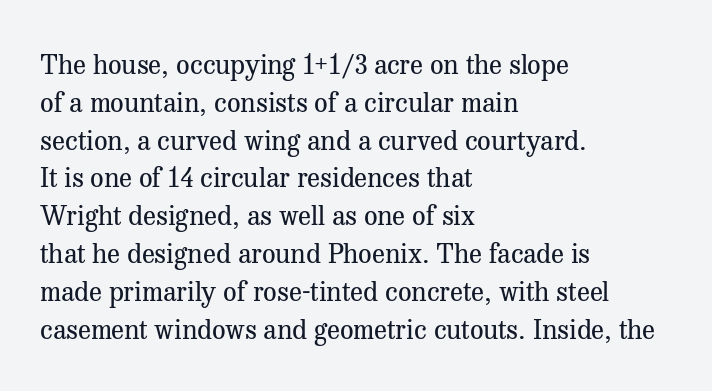
Short note: letters normally spaced. These lines are set flush left with a ragged right edge. The passage shown is not bold in any degree. Rows of type keep a routine distance in the vertical direction. This is the regular roman posture of the typeface.
